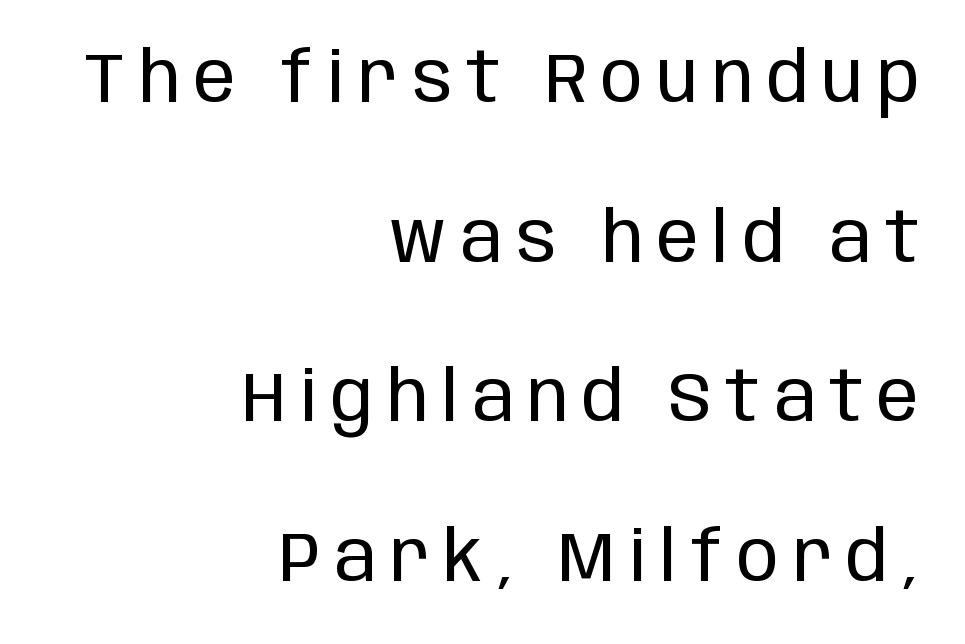
The image shows 70 px regular-weight, condensed sans-serif type, upright; set right-aligned, loose line spacing (2.28x), unusually wide letter spacing (+0.2 em), not underlined; low stroke contrast and a large x-height.
